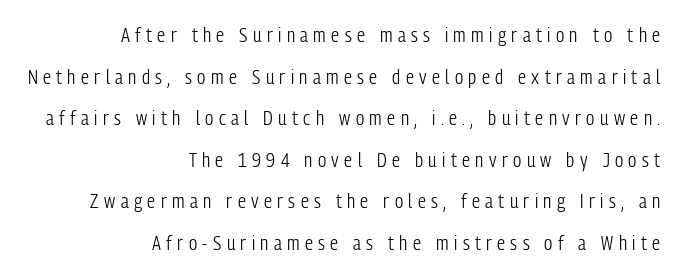
The line-height multiplier appears high, well above default. Reading down the block, your eye finds every line finishing at a fixed right position. Glance below the letters and you will spot only blank space. A typesetter would mark this as roman, not italic. You could only call the tracking loose — the letters float apart. Stroke thickness stays within the range of a standard reading face or lighter.
